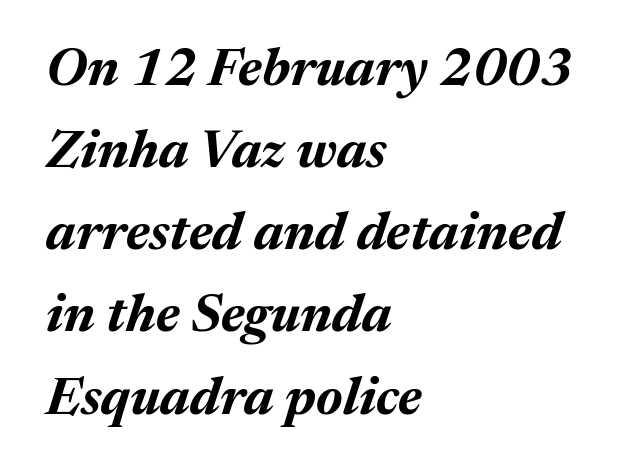
Slanted lettering throughout. The rendering uses a bold face; every stroke is thick and dark. Reading down the column, the eye jumps a familiar distance to each next line. Rule under the text: the space is simply empty. The lines in this sample share a left origin and differ only in where they stop. Characters follow at the spacing the type designer built in.
